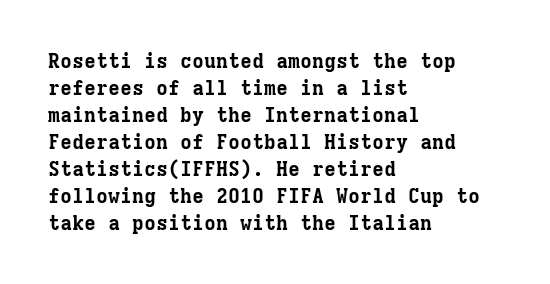
The image shows 20 px bold type, upright; set left-aligned, normal line spacing (1.35x), normal letter spacing, not underlined.
